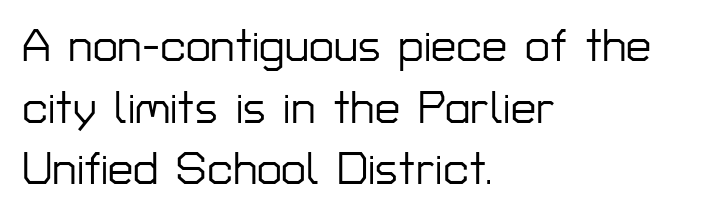
The image shows 45 px sans-serif type, upright; set left-aligned, normal line spacing (1.37x), normal letter spacing, not underlined; low stroke contrast and a medium x-height.
